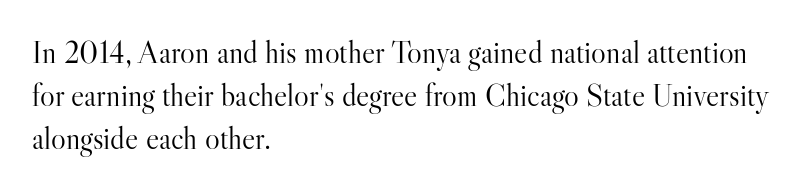
The image shows 31 px light serif type, upright; set left-aligned, normal line spacing (1.39x), normal letter spacing, not underlined; high stroke contrast and a small x-height.
